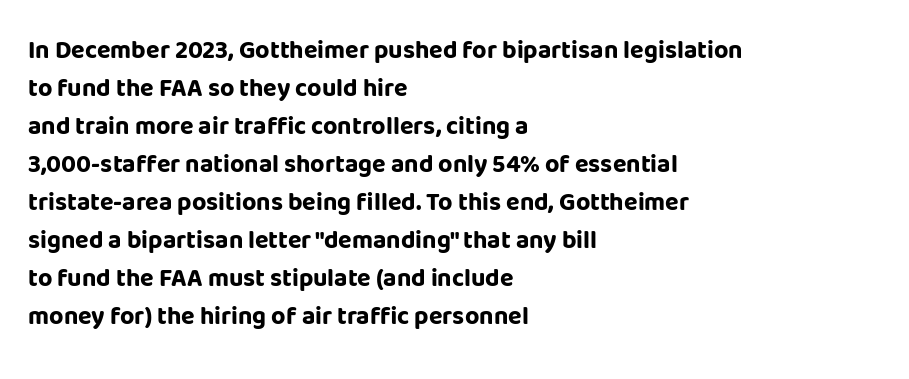
The image shows 25 px bold type, upright; set left-aligned, normal line spacing (1.52x), normal letter spacing, not underlined.
